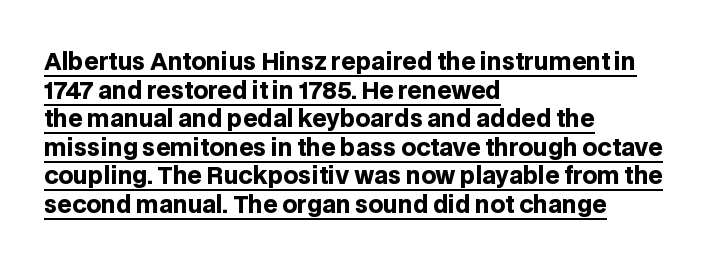
The rendered words wear a rule along their underside. The sample has been set heavy, in full bold. Unlike italic type, these characters show no tilt at all. The rendering keeps characters at their native spacing.
